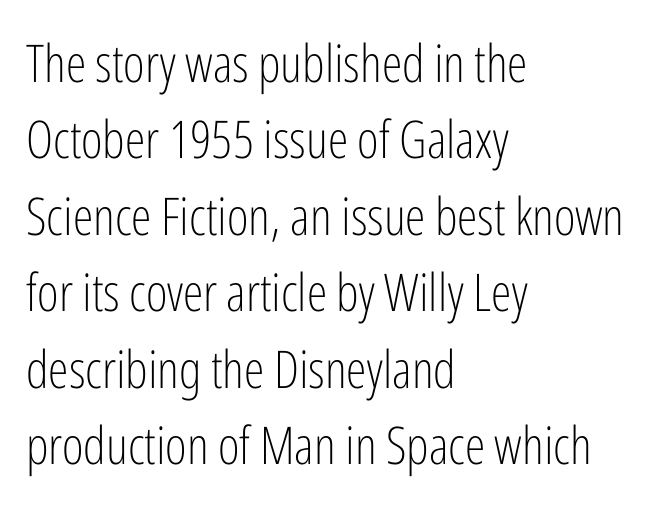
Q: Is the text bold? A: No.
Q: Is the text italic (slanted)? A: No, it is upright.
Q: Is the typeface a serif or a sans-serif typeface? A: Sans-serif.
Q: Is the text underlined? A: No.
Q: How is the paragraph aligned? A: Left-aligned.
Q: Is the spacing between letters normal or unusually wide? A: Normal.
Q: Is the spacing between lines tight, normal or loose? A: Normal.
Q: Width (condensed, normal, or wide)? A: Condensed.
Q: Stroke contrast? A: Low.
Q: x-height? A: Medium.
Q: Monospaced? A: No.
